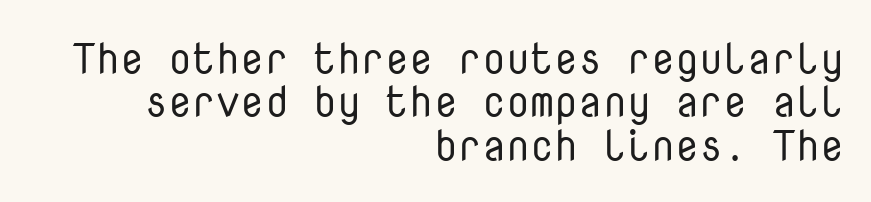
The image shows 43 px regular-weight sans-serif type, upright, monospaced; set right-aligned, tight line spacing (1.01x), normal letter spacing, not underlined; low stroke contrast and a medium x-height.
